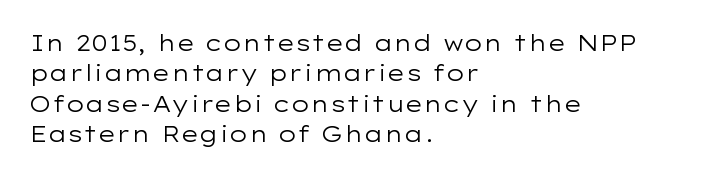
{"italic": "no", "bold": "no", "underline": "no", "align": "left", "line_spacing": "normal", "line_spacing_ratio": 1.38, "letter_spacing": "normal", "letter_spacing_em": 0.0, "glyph_px": 22}
